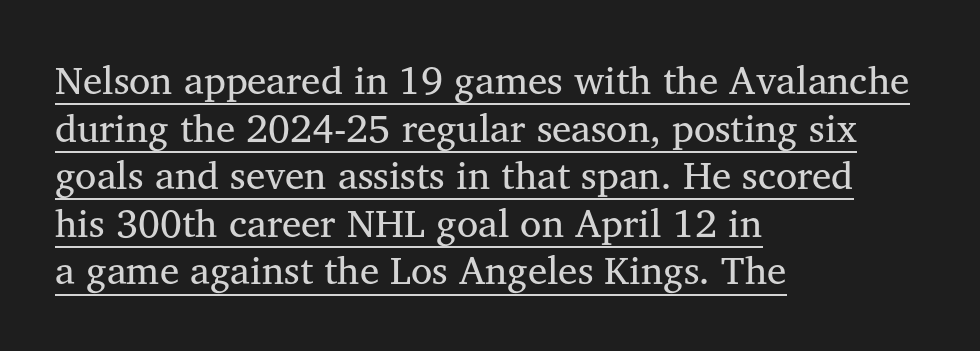
The image shows 39 px regular-weight serif type, upright; set left-aligned, line spacing 1.22x, normal letter spacing, underlined; medium stroke contrast and a medium x-height.
